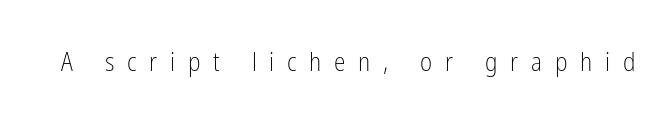
Q: Is the text bold? A: No.
Q: Is the text italic (slanted)? A: No, it is upright.
Q: Is the text underlined? A: No.
Q: Is the spacing between letters normal or unusually wide? A: Unusually wide.
